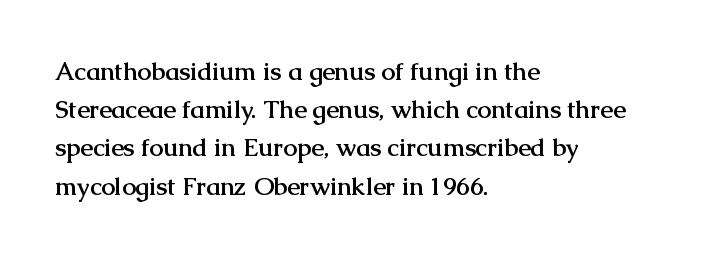
{"italic": "no", "bold": "yes", "underline": "no", "align": "left", "line_spacing": "normal", "line_spacing_ratio": 1.53, "letter_spacing": "normal", "letter_spacing_em": 0.0, "glyph_px": 25}
